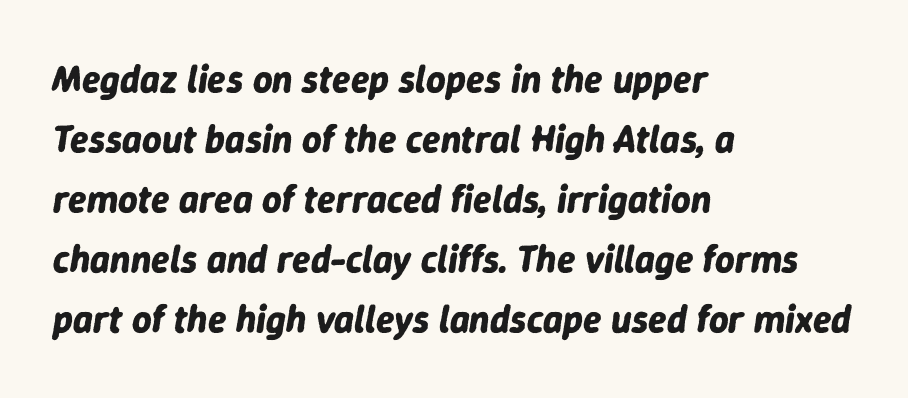
{"italic": "yes", "lean": "right", "slant_degrees": 9, "bold": "yes", "weight": "bold", "width": "normal", "stroke_contrast": "low", "x_height": "medium", "monospaced": "no", "underline": "no", "align": "left", "line_spacing": "normal", "line_spacing_ratio": 1.58, "letter_spacing": "normal", "letter_spacing_em": 0.0, "glyph_px": 38}
